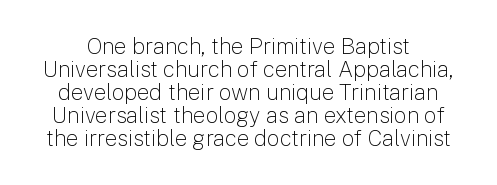
Leading: reduced. This rendering features lettering with no underline. Letters have the restrained weight of plain body copy at most. Spacing between characters is what you'd get straight out of the box. Notice how the stems are strictly vertical — no italics here.
